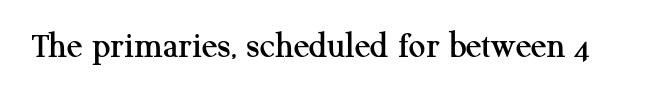
{"serif": "yes", "italic": "no", "width": "normal", "stroke_contrast": "medium", "x_height": "medium", "monospaced": "no", "underline": "no", "letter_spacing": "normal", "letter_spacing_em": 0.0, "glyph_px": 37}
